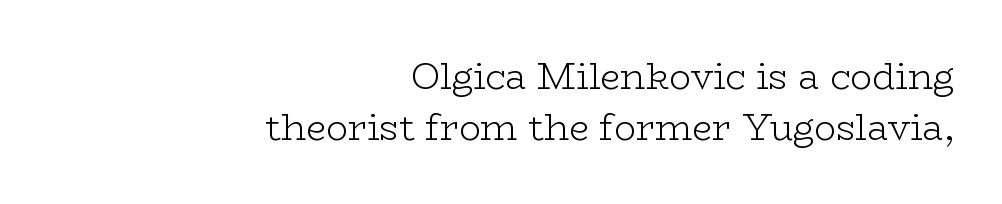
Quick note: not italic, upright. You could not count columns in this text — the font is proportionally spaced. Letter spacing: default. No heavy texture on the line: the type isn't bold.
